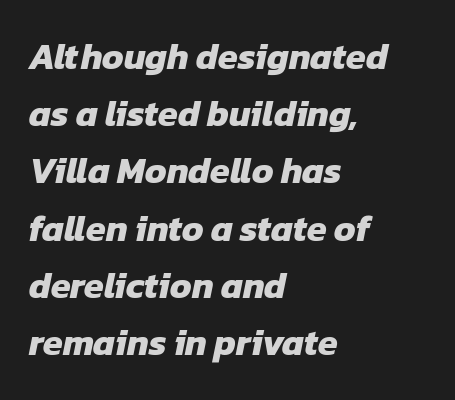
Each word holds together tightly as a unit, with standard inter-letter gaps. One glance says typical: line gaps are just what's usual. This rendering employs a face without finishing strokes, i.e., a sans-serif. These lines carry a lot of weight — the face is fully bold.
